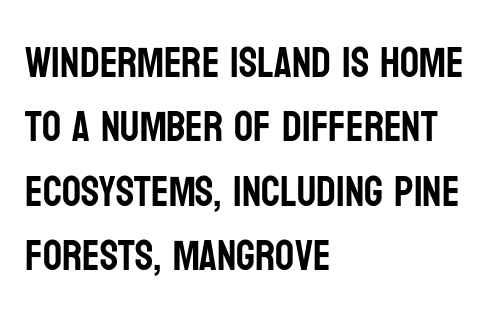
Q: Is the text italic (slanted)? A: No, it is upright.
Q: Is the typeface a serif or a sans-serif typeface? A: Sans-serif.
Q: Is the text underlined? A: No.
Q: How is the paragraph aligned? A: Left-aligned.
Q: Is the spacing between letters normal or unusually wide? A: Normal.
Q: Is the spacing between lines tight, normal or loose? A: Normal.
Q: Width (condensed, normal, or wide)? A: Condensed.
Q: Stroke contrast? A: Low.
Q: x-height? A: Large.
Q: Monospaced? A: No.
